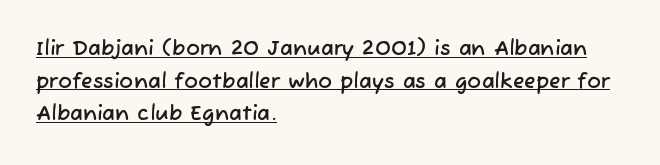
These lines sit exactly where default settings would place them. The lines in this sample share a left origin and differ only in where they stop. Tracking here is standard; glyphs follow each other at the usual distance. This sample carries an underscore along the baseline area.
